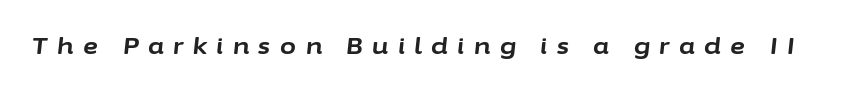
Q: Is the text bold? A: Yes.
Q: Is the text italic (slanted)? A: Yes, it leans right by about 6 degrees.
Q: Is the text underlined? A: No.
Q: Is the spacing between letters normal or unusually wide? A: Unusually wide.
